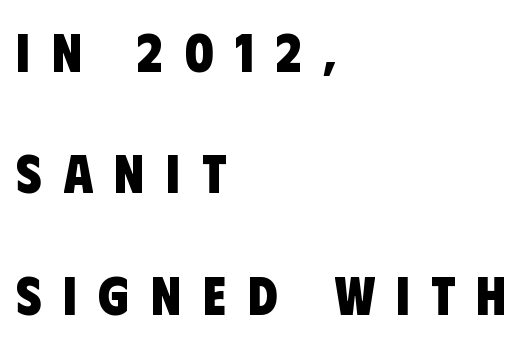
Airy leading. The paragraph has a hard left edge and a soft right edge. Character widths vary here, with narrow letters taking less room than wide ones. Between one letter and the next there's a generous, obvious gap.
